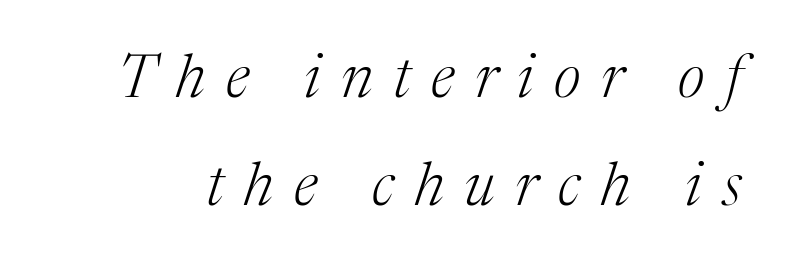
The face used here is proportionally spaced, like ordinary book or web type. A quiet, ordinary-to-light weight characterises the typeface. Each word looks stretched out because of the extra space between its letters. A serif font was chosen for this passage.
